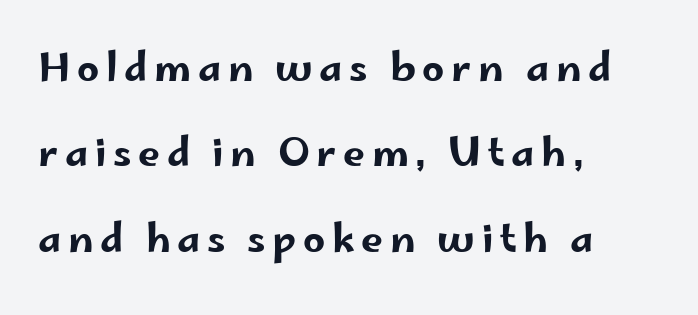
The image shows 39 px wide sans-serif type, upright; set left-aligned, loose line spacing (2.19x), not underlined; low stroke contrast and a small x-height.
